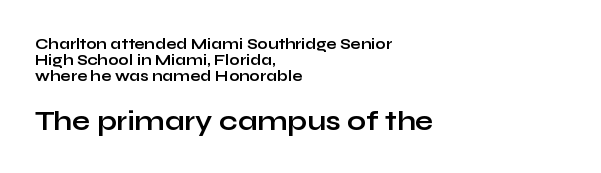
Tightly led — the rows are bunched. This rendering features lettering with no underline. Left-aligned paragraph, ragged on the right. The axis of the letterforms is exactly vertical. Standard letterfit; no display-style spreading of the glyphs.
